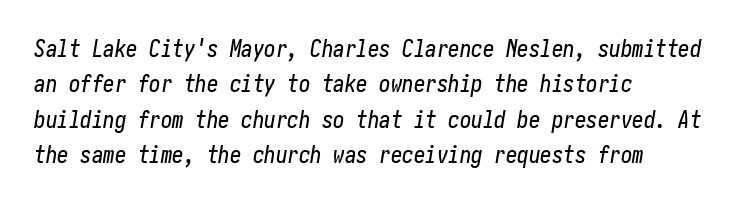
Notice how the passage keeps a crisp vertical edge on the left only. Spacing between characters is what you'd get straight out of the box. Quick note: italic. Check the space under the baseline: it is left empty. In terms of leading, this rendering sits right in the middle.
